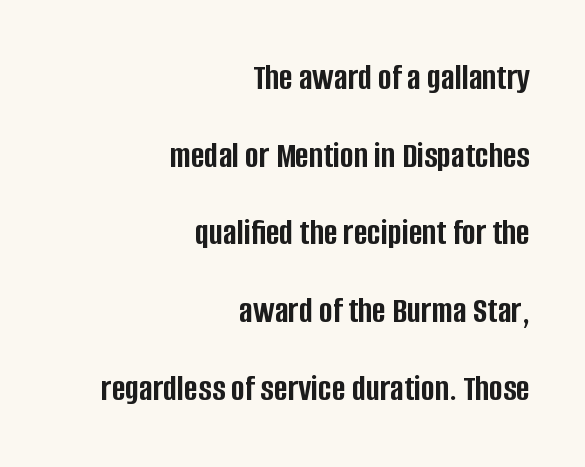
{"serif": "no", "italic": "no", "bold": "yes", "weight": "semibold", "width": "condensed", "stroke_contrast": "low", "x_height": "large", "monospaced": "no", "underline": "no", "align": "right", "line_spacing": "loose", "line_spacing_ratio": 2.1, "letter_spacing": "normal", "letter_spacing_em": 0.0, "glyph_px": 37}
